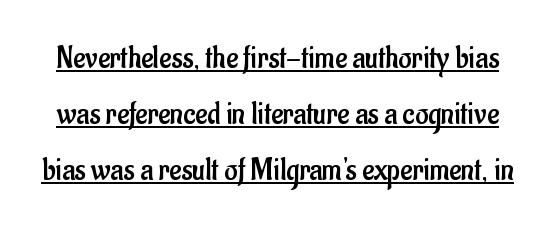
Note the varied advance widths — an 'i' is clearly narrower than an 'm'. The font family rendered here belongs to the sans-serif group. Style check: upright. The gaps between neighbouring characters are ordinary and unremarkable. Underlining? Definitely there.
